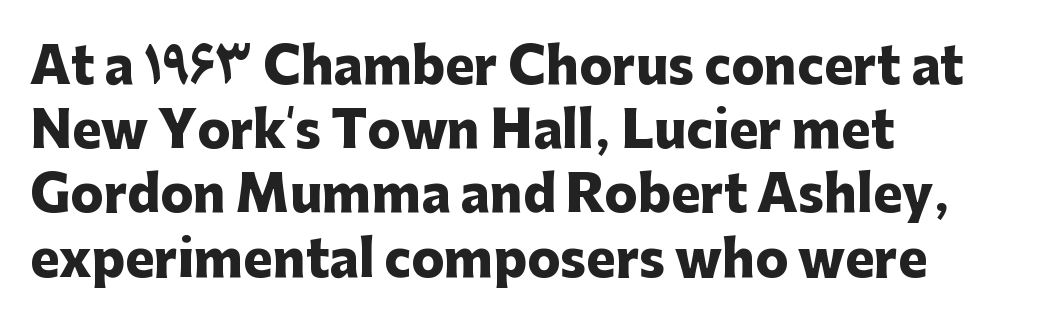
Q: Is the text bold? A: Yes.
Q: Is the text italic (slanted)? A: No, it is upright.
Q: Is the typeface a serif or a sans-serif typeface? A: Sans-serif.
Q: Is the text underlined? A: No.
Q: How is the paragraph aligned? A: Left-aligned.
Q: Is the spacing between letters normal or unusually wide? A: Normal.
Q: Is the spacing between lines tight, normal or loose? A: Normal.
Q: Width (condensed, normal, or wide)? A: Normal.
Q: Stroke contrast? A: Low.
Q: x-height? A: Medium.
Q: Monospaced? A: No.
